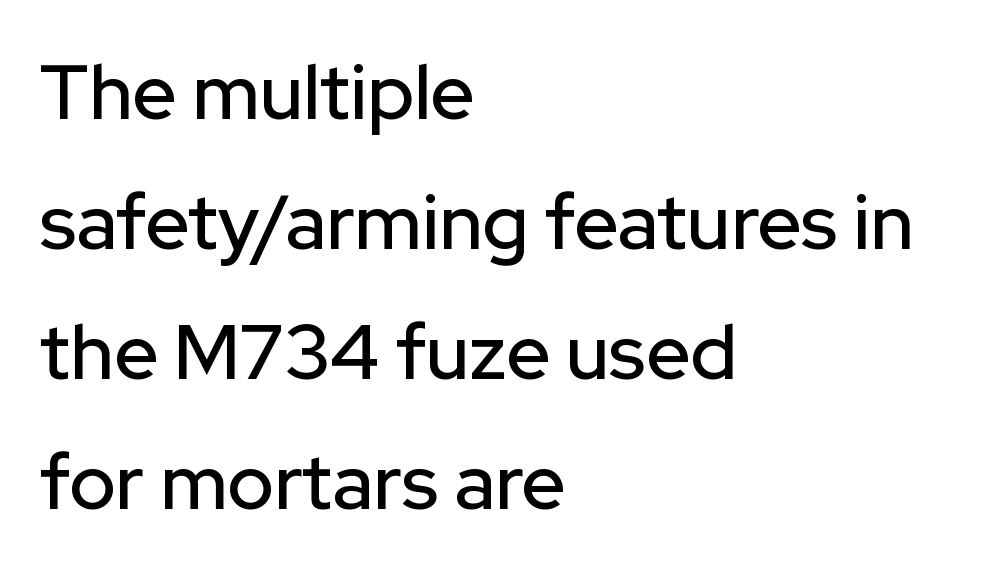
The image shows 77 px sans-serif type, upright; set left-aligned, normal line spacing (1.69x), normal letter spacing, not underlined; low stroke contrast and a medium x-height.
